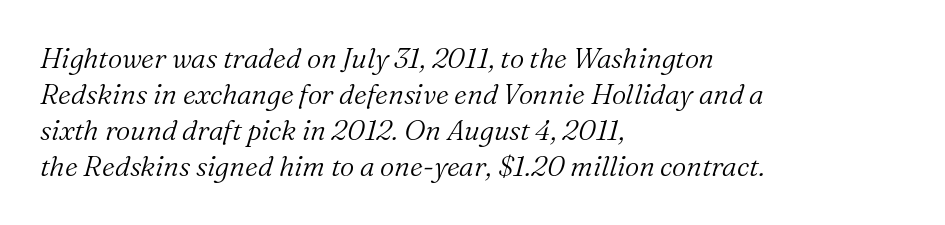
Q: Is the text bold? A: No.
Q: Is the text italic (slanted)? A: Yes, it leans right by about 16 degrees.
Q: Is the typeface a serif or a sans-serif typeface? A: Serif.
Q: Is the text underlined? A: No.
Q: How is the paragraph aligned? A: Left-aligned.
Q: Is the spacing between letters normal or unusually wide? A: Normal.
Q: Is the spacing between lines tight, normal or loose? A: Normal.
Q: Width (condensed, normal, or wide)? A: Normal.
Q: Stroke contrast? A: Medium.
Q: x-height? A: Medium.
Q: Monospaced? A: No.
